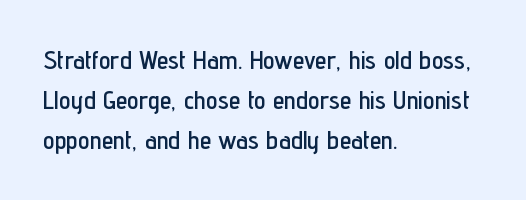
Q: Is the text italic (slanted)? A: No, it is upright.
Q: Is the text underlined? A: No.
Q: How is the paragraph aligned? A: Left-aligned.
Q: Is the spacing between letters normal or unusually wide? A: Normal.
Q: Is the spacing between lines tight, normal or loose? A: Normal.
